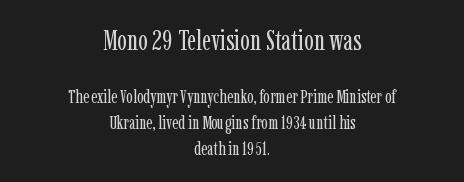
The image shows 29 px regular-weight, condensed serif type, upright; set centered, normal line spacing (1.35x), normal letter spacing, not underlined; the first (top) block is 1.53x larger; low stroke contrast and a medium x-height.
